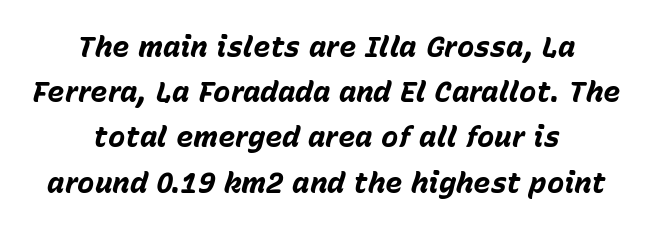
{"italic": "yes", "lean": "right", "slant_degrees": 15, "bold": "yes", "weight": "bold", "width": "normal", "stroke_contrast": "low", "x_height": "medium", "monospaced": "no", "underline": "no", "align": "center", "line_spacing": "normal", "line_spacing_ratio": 1.56, "letter_spacing": "normal", "letter_spacing_em": 0.0, "glyph_px": 29}
